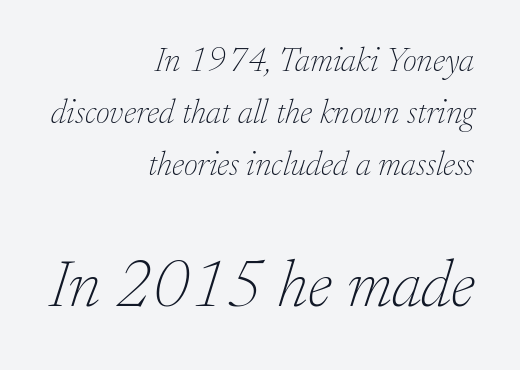
{"serif": "yes", "italic": "yes", "lean": "right", "slant_degrees": 17, "bold": "no", "weight": "thin", "width": "normal", "stroke_contrast": "low", "x_height": "small", "monospaced": "no", "underline": "no", "align": "right", "line_spacing": "normal", "line_spacing_ratio": 1.53, "letter_spacing": "normal", "letter_spacing_em": 0.0, "larger_block": "second", "size_ratio": 1.97, "glyph_px": 67}
